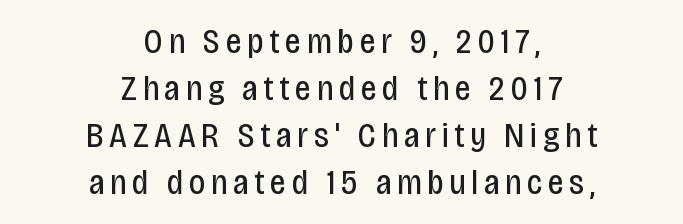
{"serif": "no", "italic": "no", "bold": "no", "weight": "regular", "width": "condensed", "stroke_contrast": "low", "x_height": "large", "monospaced": "no", "underline": "no", "align": "center", "line_spacing": "normal", "line_spacing_ratio": 1.34, "glyph_px": 35}
